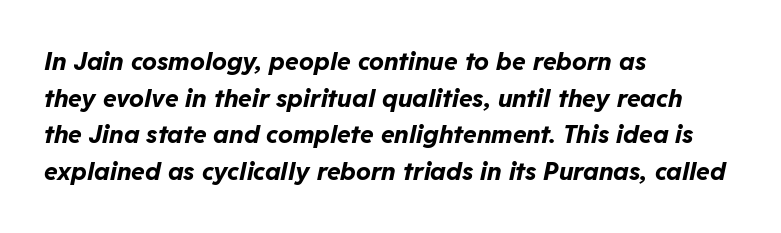
The image shows 25 px bold type, italic (leaning right); set left-aligned, normal line spacing (1.47x), normal letter spacing, not underlined.
